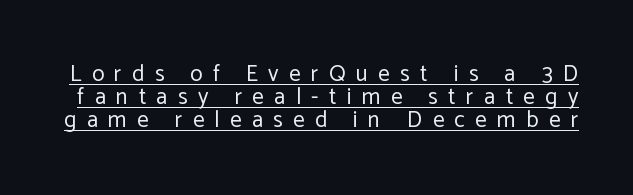
The image shows 23 px text type, upright; set tight line spacing (1.0x), unusually wide letter spacing (+0.45 em), underlined.
